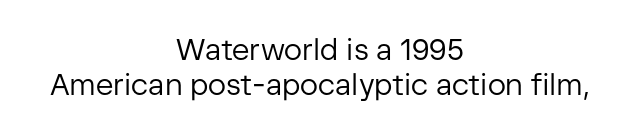
The image shows 30 px regular-weight sans-serif type, upright; set centered, line spacing 1.18x, normal letter spacing, not underlined; low stroke contrast and a medium x-height.
